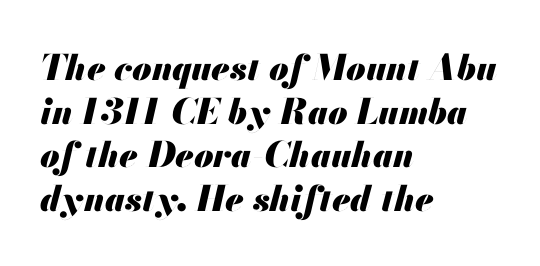
Has an underline been added? It has not. Varying glyph widths throughout — classic text-font behaviour. The passage is arranged the way most books set body copy — flush left. Slanted lettering throughout. The rows are spaced the way most documents space them.
